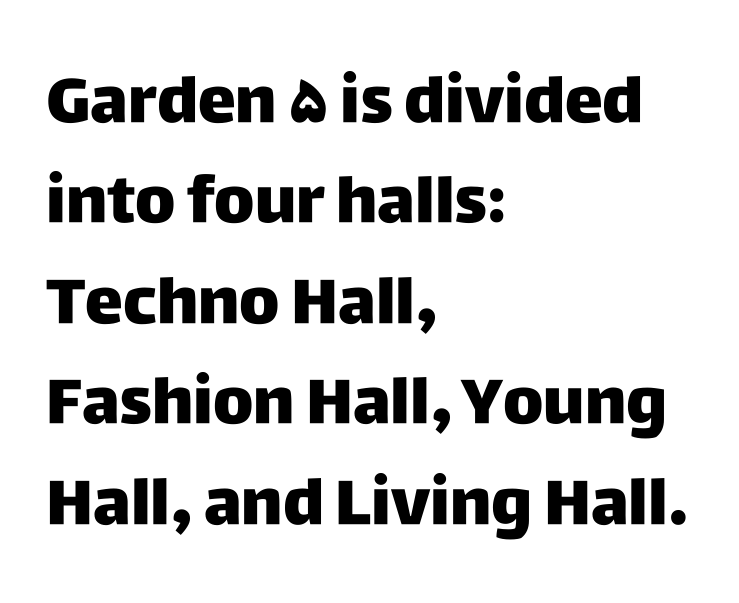
Q: Is the text italic (slanted)? A: No, it is upright.
Q: Is the typeface a serif or a sans-serif typeface? A: Sans-serif.
Q: Is the text underlined? A: No.
Q: How is the paragraph aligned? A: Left-aligned.
Q: Is the spacing between letters normal or unusually wide? A: Normal.
Q: Is the spacing between lines tight, normal or loose? A: Normal.
Q: Width (condensed, normal, or wide)? A: Normal.
Q: Stroke contrast? A: Low.
Q: x-height? A: Large.
Q: Monospaced? A: No.
